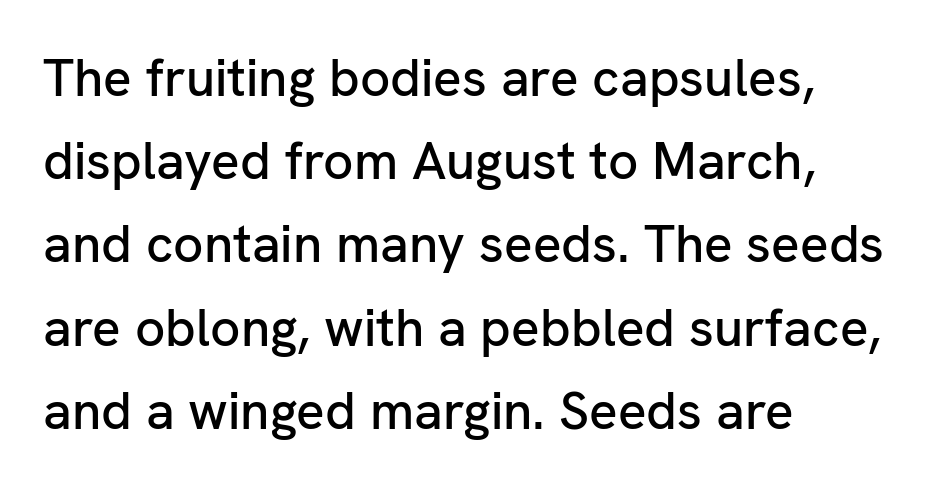
{"serif": "no", "italic": "no", "width": "normal", "stroke_contrast": "low", "x_height": "medium", "monospaced": "no", "underline": "no", "align": "left", "line_spacing": "normal", "line_spacing_ratio": 1.57, "letter_spacing": "normal", "letter_spacing_em": 0.0, "glyph_px": 53}
